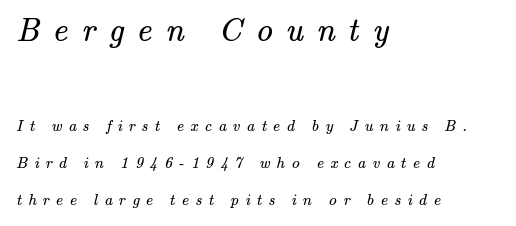
{"serif": "yes", "bold": "no", "weight": "regular", "width": "normal", "stroke_contrast": "medium", "x_height": "small", "monospaced": "no", "underline": "no", "align": "left", "line_spacing": "loose", "line_spacing_ratio": 2.32, "letter_spacing": "wide", "letter_spacing_em": 0.4, "larger_block": "first", "size_ratio": 2.06, "glyph_px": 33}
